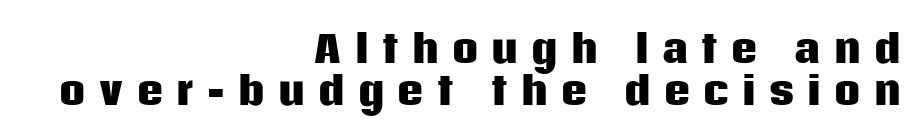
Letter spacing: wide. Its strokes are broad and dark, the hallmark of bold type. The rendering uses natural spacing where letterforms have individual widths. Tightly led — the rows are bunched. The rendering shows plain stroke endings on the letterforms — a sans-serif design. Underlining? Definitely not there.
